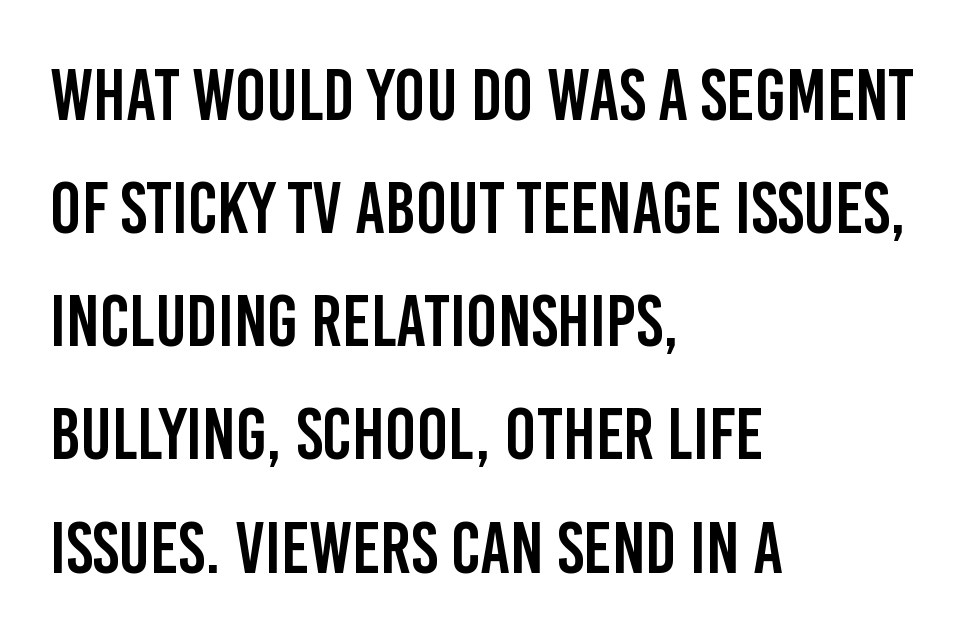
Q: Is the text italic (slanted)? A: No, it is upright.
Q: Is the typeface a serif or a sans-serif typeface? A: Sans-serif.
Q: Is the text underlined? A: No.
Q: How is the paragraph aligned? A: Left-aligned.
Q: Is the spacing between letters normal or unusually wide? A: Normal.
Q: Is the spacing between lines tight, normal or loose? A: Normal.
Q: Width (condensed, normal, or wide)? A: Condensed.
Q: Stroke contrast? A: Low.
Q: x-height? A: Large.
Q: Monospaced? A: No.
